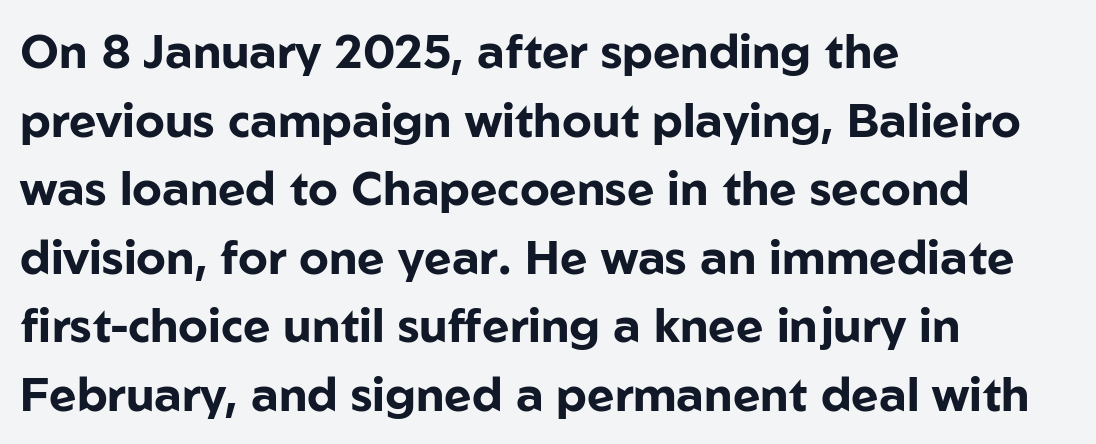
The image shows 47 px bold sans-serif type, upright; set left-aligned, normal line spacing (1.46x), normal letter spacing, not underlined; low stroke contrast and a medium x-height.
